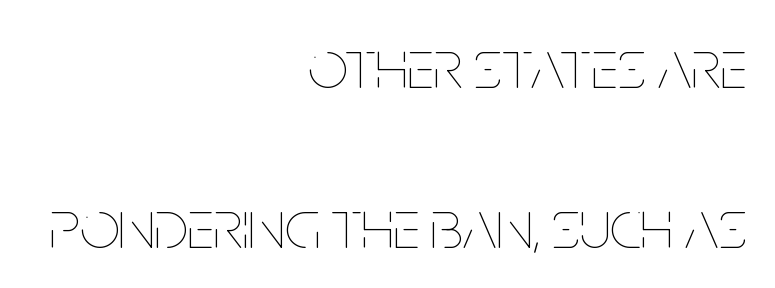
{"italic": "no", "bold": "no", "weight": "thin", "width": "condensed", "stroke_contrast": "low", "x_height": "large", "monospaced": "no", "underline": "no", "align": "right", "line_spacing": "loose", "line_spacing_ratio": 2.29, "letter_spacing": "normal", "letter_spacing_em": 0.0, "glyph_px": 70}
